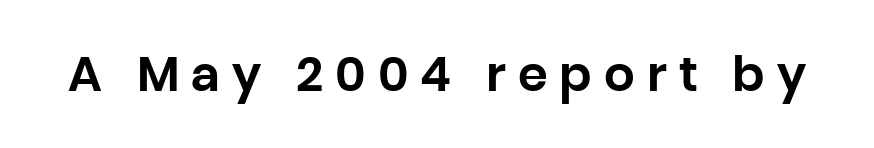
Underline: absent. Spacing between characters has been opened up far beyond the box default. If you drew a line through each stem, it would be perfectly vertical. Examine the stroke ends and you'll find no serifs.
